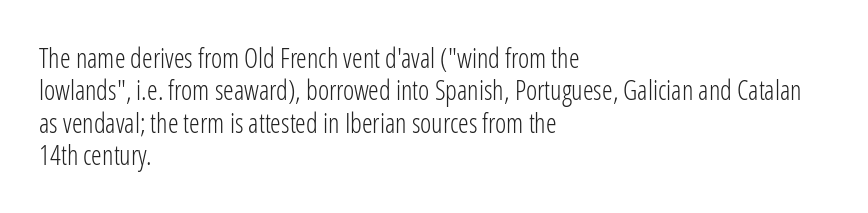
The image shows 27 px text type, upright; set left-aligned, line spacing 1.2x, normal letter spacing, not underlined.
